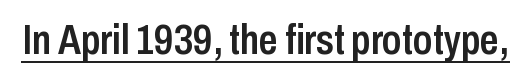
The image shows 42 px semibold, condensed sans-serif type, upright; set normal letter spacing, underlined; low stroke contrast and a medium x-height.
